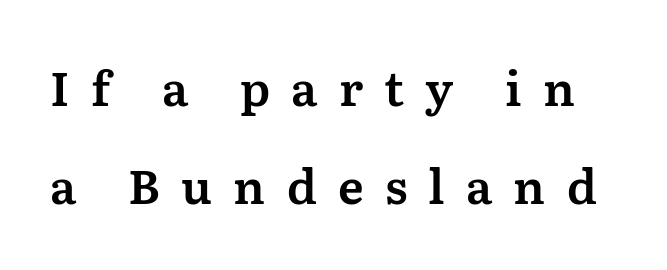
The rendering uses a large line-height, opening up the rows. A roman cut, with each character standing at attention. The area under the type is left untouched. Look at the bottom of the vertical strokes: they flare into serifs here.
